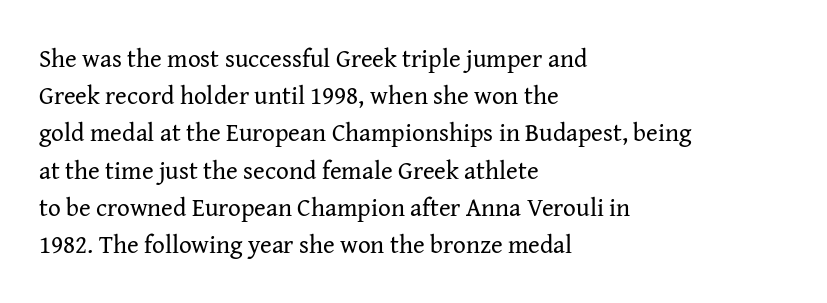
Q: Is the text bold? A: No.
Q: Is the text italic (slanted)? A: No, it is upright.
Q: Is the text underlined? A: No.
Q: How is the paragraph aligned? A: Left-aligned.
Q: Is the spacing between letters normal or unusually wide? A: Normal.
Q: Is the spacing between lines tight, normal or loose? A: Normal.
